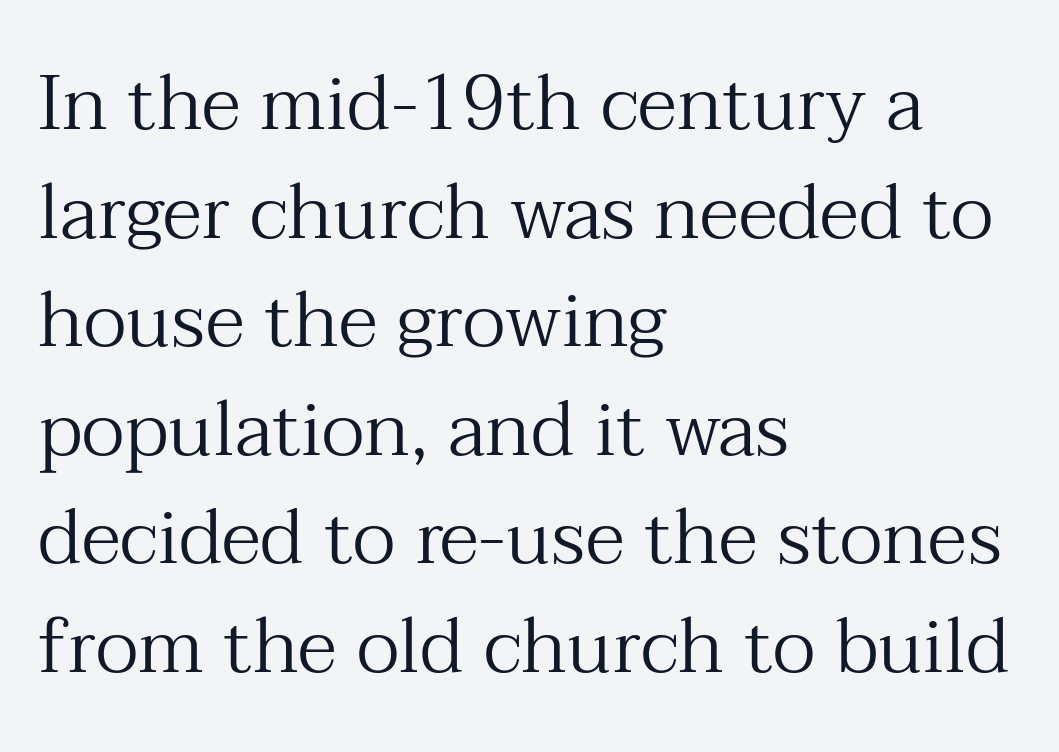
Q: Is the text bold? A: No.
Q: Is the text italic (slanted)? A: No, it is upright.
Q: Is the typeface a serif or a sans-serif typeface? A: Serif.
Q: Is the text underlined? A: No.
Q: How is the paragraph aligned? A: Left-aligned.
Q: Is the spacing between letters normal or unusually wide? A: Normal.
Q: Is the spacing between lines tight, normal or loose? A: Normal.
Q: Width (condensed, normal, or wide)? A: Normal.
Q: Stroke contrast? A: Medium.
Q: x-height? A: Medium.
Q: Monospaced? A: No.
